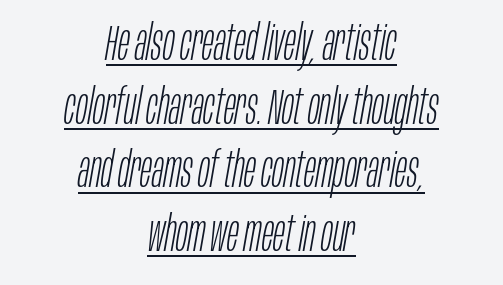
{"italic": "yes", "lean": "right", "slant_degrees": 10, "bold": "no", "weight": "light", "width": "condensed", "stroke_contrast": "low", "x_height": "large", "monospaced": "no", "underline": "yes", "align": "center", "line_spacing": "normal", "line_spacing_ratio": 1.3, "letter_spacing": "normal", "letter_spacing_em": 0.0, "glyph_px": 49}
